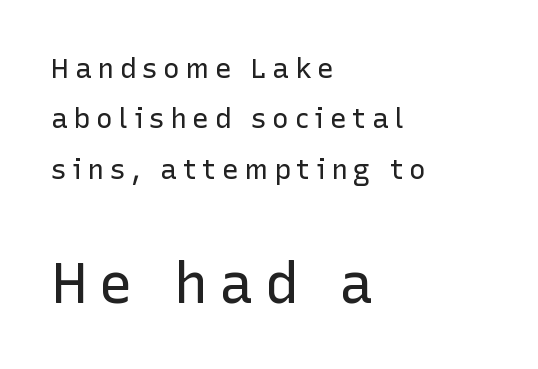
Here the glyphs are tracked loosely, breaking word shapes into spaced letters. Style check: upright. Does the copy run flush right? No — it runs flush left. The words here are not underlined.
